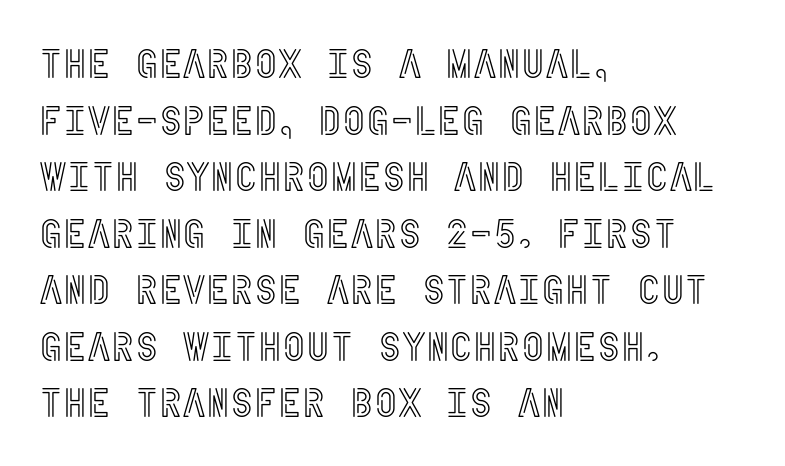
{"italic": "no", "width": "condensed", "x_height": "large", "underline": "no", "align": "left", "line_spacing": "normal", "line_spacing_ratio": 1.38, "letter_spacing": "normal", "letter_spacing_em": 0.0, "glyph_px": 41}
